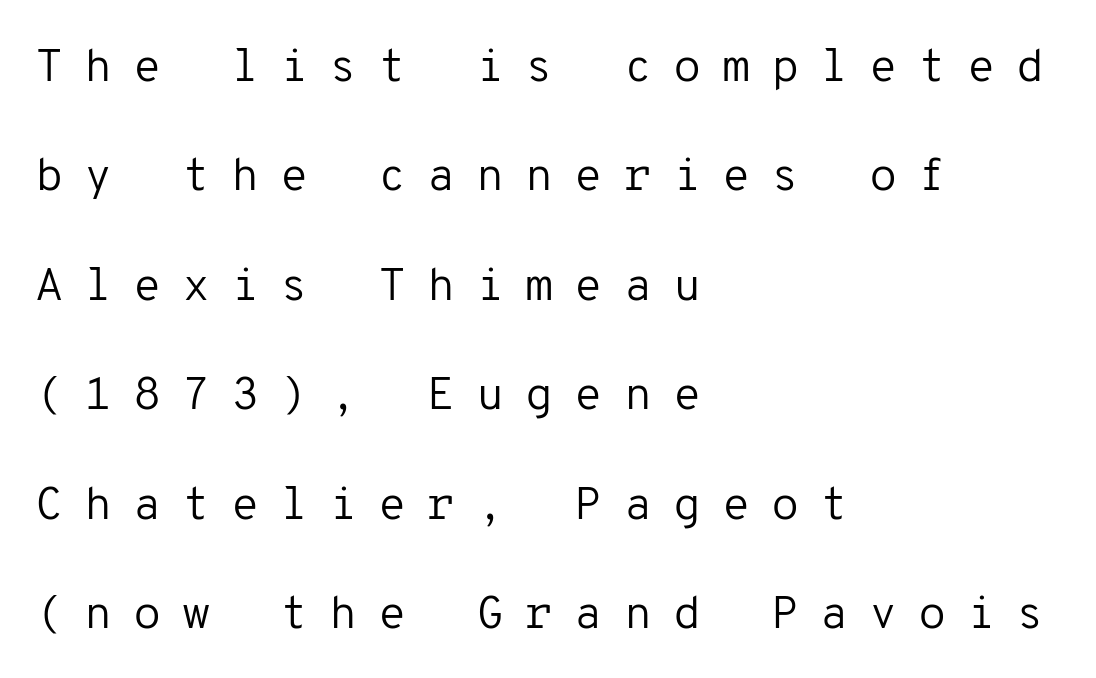
{"serif": "no", "italic": "no", "bold": "no", "weight": "regular", "width": "normal", "stroke_contrast": "low", "x_height": "medium", "monospaced": "yes", "underline": "no", "align": "left", "line_spacing": "loose", "line_spacing_ratio": 2.38, "letter_spacing": "wide", "letter_spacing_em": 0.45, "glyph_px": 46}
